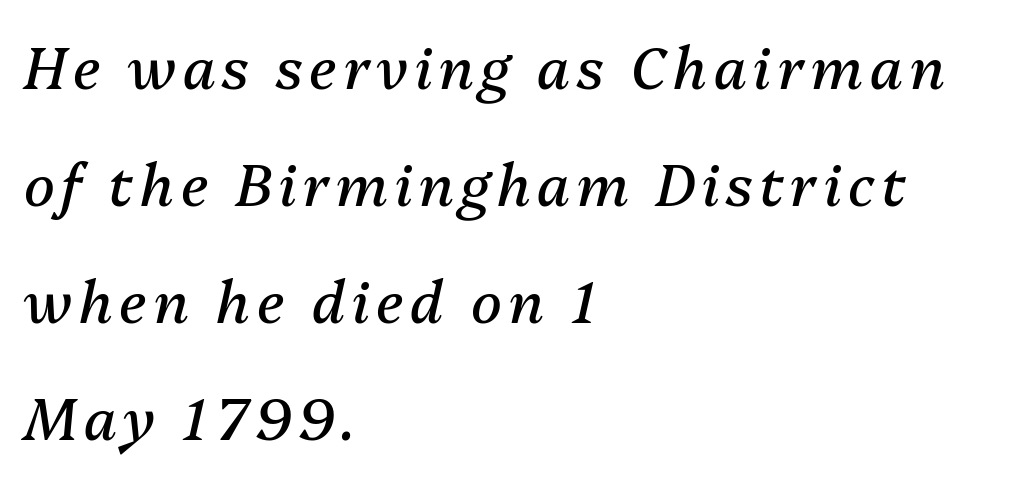
{"italic": "yes", "lean": "right", "slant_degrees": 13, "bold": "no", "weight": "regular", "width": "normal", "stroke_contrast": "medium", "x_height": "medium", "monospaced": "no", "underline": "no", "align": "left", "line_spacing": "loose", "line_spacing_ratio": 2.05, "glyph_px": 57}
